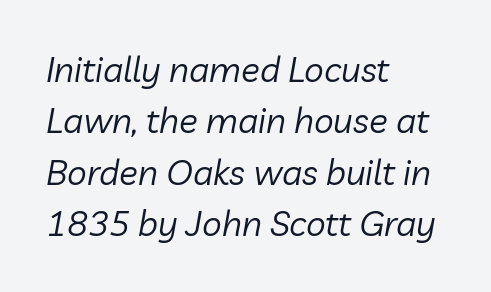
Q: Is the text bold? A: No.
Q: Is the text italic (slanted)? A: Yes, it leans right by about 10 degrees.
Q: Is the text underlined? A: No.
Q: How is the paragraph aligned? A: Left-aligned.
Q: Is the spacing between letters normal or unusually wide? A: Normal.
Q: Is the spacing between lines tight, normal or loose? A: Normal.
Q: Width (condensed, normal, or wide)? A: Normal.
Q: Stroke contrast? A: Low.
Q: x-height? A: Medium.
Q: Monospaced? A: No.
